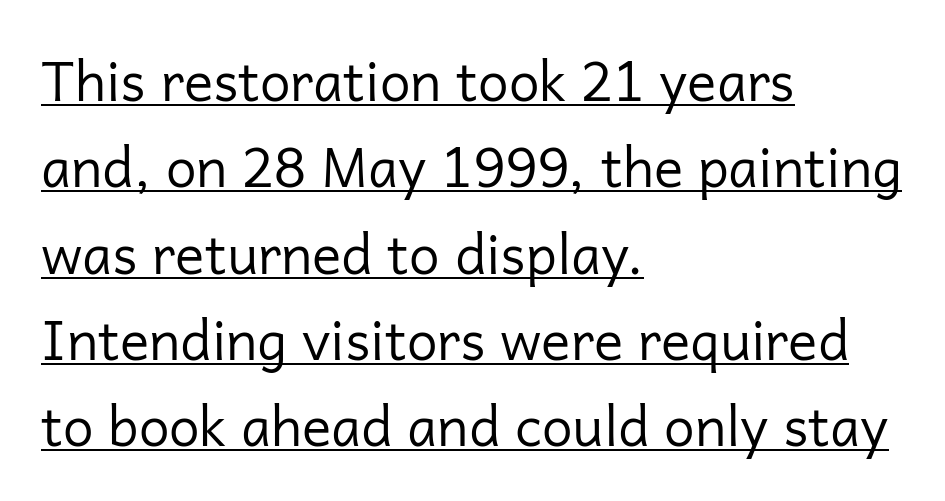
Q: Is the text bold? A: No.
Q: Is the text italic (slanted)? A: No, it is upright.
Q: Is the typeface a serif or a sans-serif typeface? A: Sans-serif.
Q: Is the text underlined? A: Yes.
Q: How is the paragraph aligned? A: Left-aligned.
Q: Is the spacing between letters normal or unusually wide? A: Normal.
Q: Is the spacing between lines tight, normal or loose? A: Normal.
Q: Width (condensed, normal, or wide)? A: Normal.
Q: Stroke contrast? A: Low.
Q: x-height? A: Medium.
Q: Monospaced? A: No.
